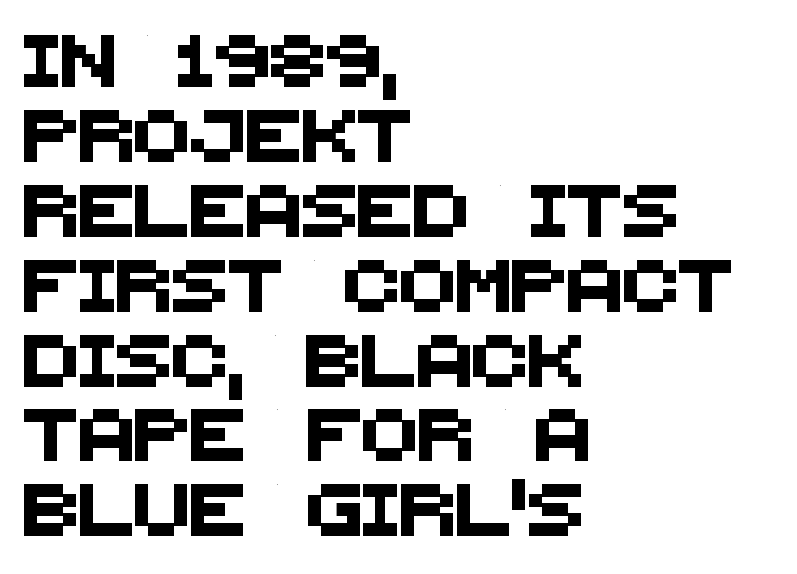
{"serif": "no", "width": "normal", "stroke_contrast": "medium", "x_height": "large", "monospaced": "no", "underline": "no", "align": "left", "line_spacing": "normal", "line_spacing_ratio": 1.44, "letter_spacing": "normal", "letter_spacing_em": 0.0, "glyph_px": 52}
